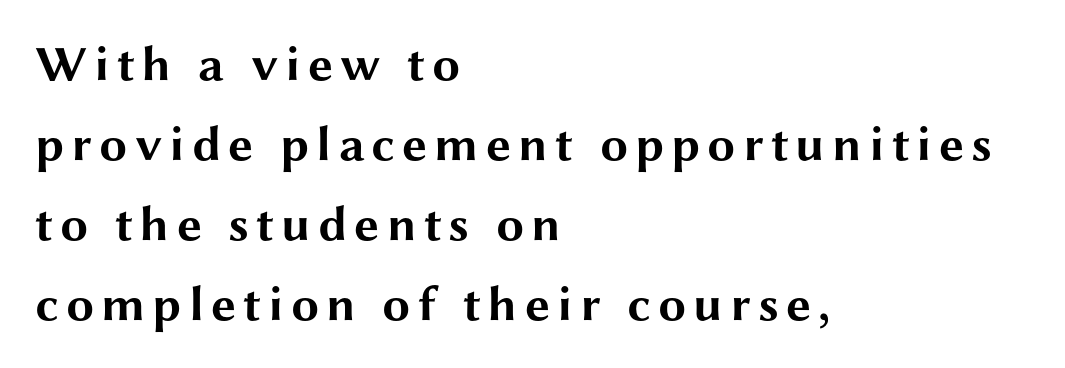
Note the varied advance widths — an 'i' is clearly narrower than an 'm'. I'd call this a sans setting — the letters go barefoot. Evenly set lines give the paragraph a standard silhouette. Every stem runs plumb, perpendicular to the baseline. Strong, thick strokes mark this as bold type. The compositor pushed each line to the left boundary.
